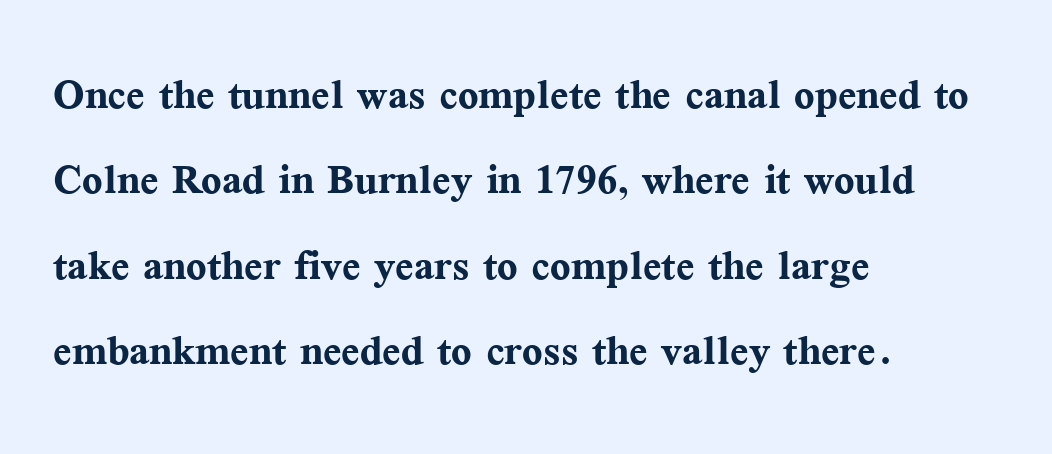
Check where the strokes stop: tiny serifs finish them off. I'd describe the lettering as bold — thick and assertive. Any mark beneath the type? The region is blank. Compared with a centered layout, this one pins lines to the left instead. Rendered with straight, roman letterforms. One glance says typical: line gaps are just what's usual.
